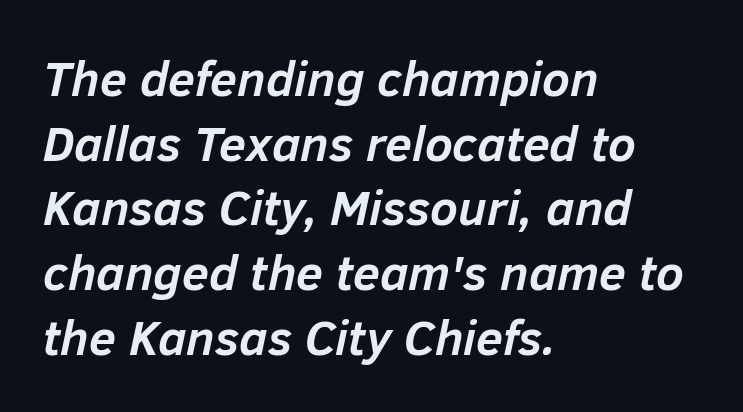
Q: Is the text bold? A: Yes.
Q: Is the text italic (slanted)? A: Yes, it leans right by about 12 degrees.
Q: Is the text underlined? A: No.
Q: How is the paragraph aligned? A: Left-aligned.
Q: Is the spacing between letters normal or unusually wide? A: Normal.
Q: Is the spacing between lines tight, normal or loose? A: Normal.
Q: Width (condensed, normal, or wide)? A: Normal.
Q: Stroke contrast? A: Low.
Q: x-height? A: Medium.
Q: Monospaced? A: No.
